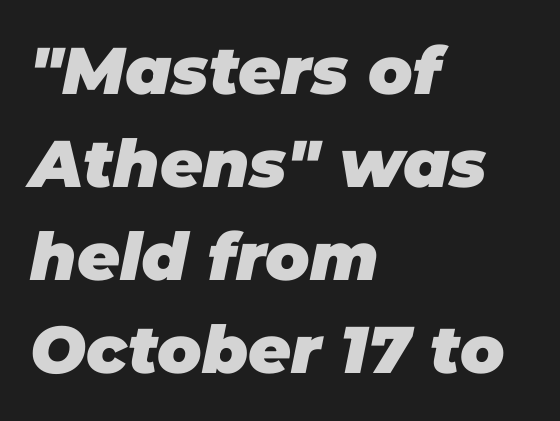
{"italic": "yes", "lean": "right", "slant_degrees": 11, "bold": "yes", "weight": "heavy", "width": "normal", "stroke_contrast": "low", "x_height": "large", "monospaced": "no", "underline": "no", "align": "left", "line_spacing": "normal", "line_spacing_ratio": 1.41, "letter_spacing": "normal", "letter_spacing_em": 0.0, "glyph_px": 66}
